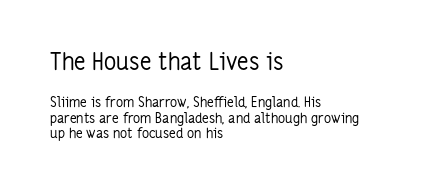
The image shows 24 px text type, upright; set left-aligned, tight line spacing (1.09x), normal letter spacing, not underlined; the first (top) block is 1.71x larger.
